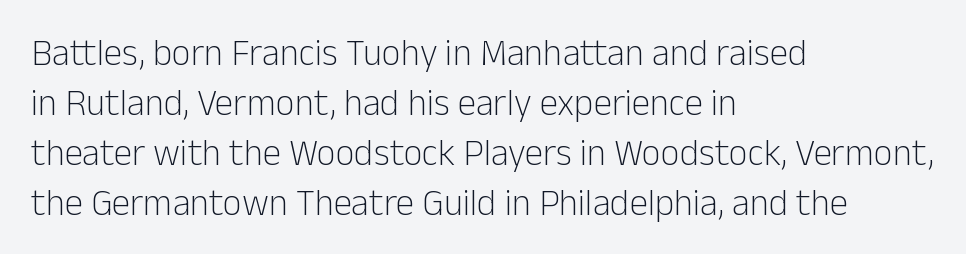
Q: Is the text bold? A: No.
Q: Is the text italic (slanted)? A: No, it is upright.
Q: Is the typeface a serif or a sans-serif typeface? A: Sans-serif.
Q: Is the text underlined? A: No.
Q: How is the paragraph aligned? A: Left-aligned.
Q: Is the spacing between letters normal or unusually wide? A: Normal.
Q: Is the spacing between lines tight, normal or loose? A: Normal.
Q: Width (condensed, normal, or wide)? A: Normal.
Q: Stroke contrast? A: Low.
Q: x-height? A: Medium.
Q: Monospaced? A: No.
